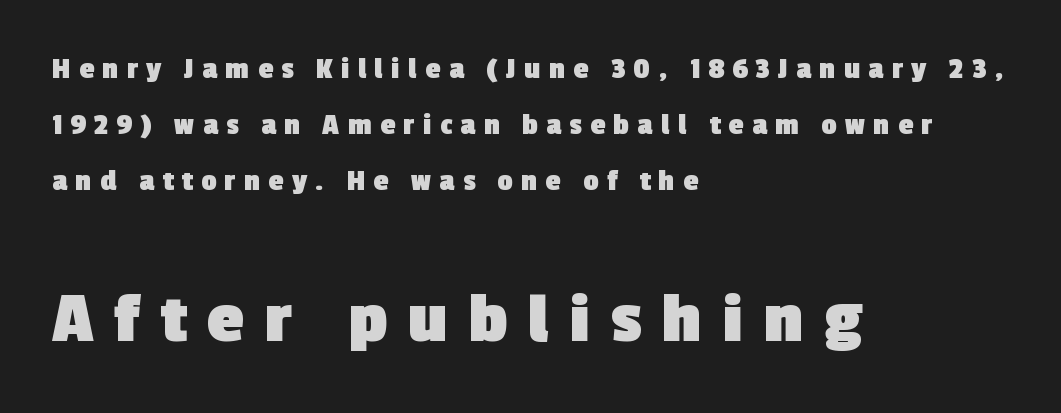
This rendering employs a face without finishing strokes, i.e., a sans-serif. Spacing between characters has been opened up far beyond the box default. On the weight axis this lands at bold, roughly 700. Quick note: underline off.
